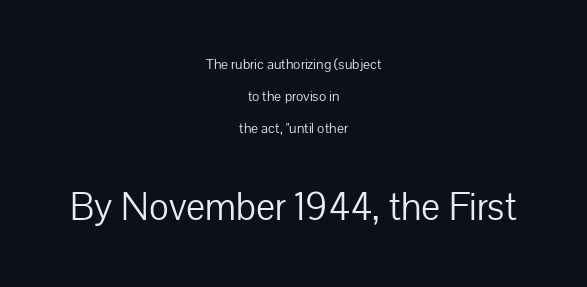
Q: Is the text bold? A: No.
Q: Is the text italic (slanted)? A: No, it is upright.
Q: Is the typeface a serif or a sans-serif typeface? A: Sans-serif.
Q: Is the text underlined? A: No.
Q: How is the paragraph aligned? A: Centered.
Q: Is the spacing between letters normal or unusually wide? A: Normal.
Q: Is the spacing between lines tight, normal or loose? A: Loose.
Q: Which block of text is set in a larger size, the first (top) or the second (bottom)? A: The second (bottom) one.
Q: Width (condensed, normal, or wide)? A: Normal.
Q: Stroke contrast? A: Low.
Q: x-height? A: Medium.
Q: Monospaced? A: No.
